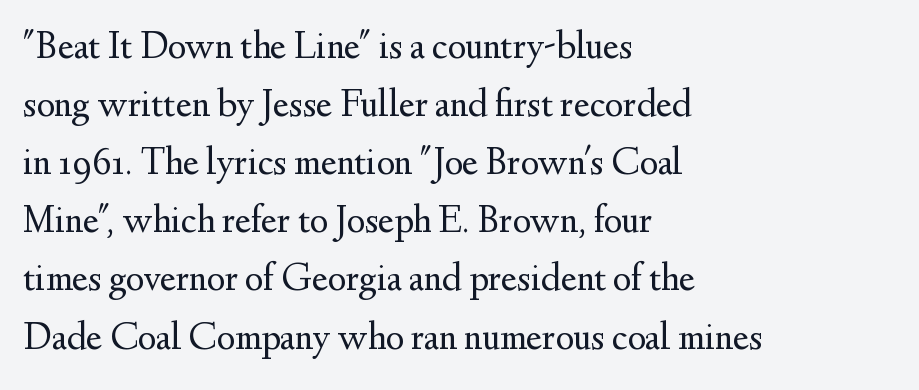
{"serif": "yes", "italic": "no", "bold": "no", "weight": "regular", "width": "normal", "stroke_contrast": "medium", "x_height": "small", "monospaced": "no", "underline": "no", "align": "left", "line_spacing": "normal", "line_spacing_ratio": 1.49, "letter_spacing": "normal", "letter_spacing_em": 0.0, "glyph_px": 39}
